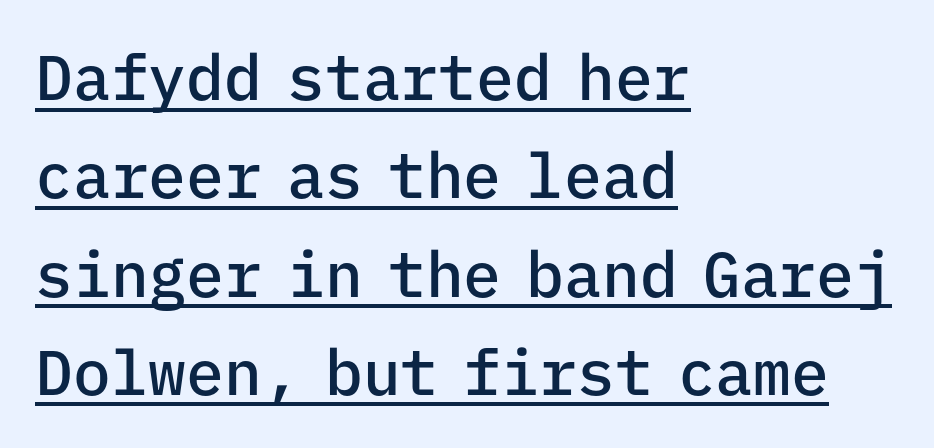
{"serif": "no", "italic": "no", "bold": "semi", "weight": "semibold", "width": "normal", "stroke_contrast": "low", "x_height": "medium", "monospaced": "yes", "underline": "yes", "align": "left", "line_spacing": "normal", "line_spacing_ratio": 1.56, "letter_spacing": "normal", "letter_spacing_em": 0.0, "glyph_px": 63}
